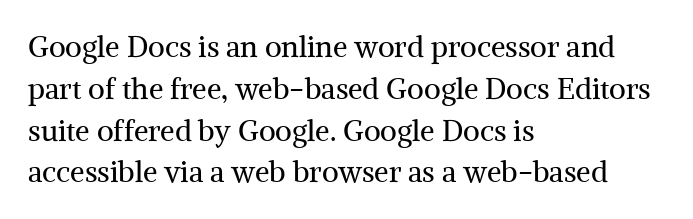
Bold? No — there's no thickening of the strokes. Check the space under the baseline: it is left empty. You could not count columns in this text — the font is proportionally spaced. Compared with a centered layout, this one pins lines to the left instead.
